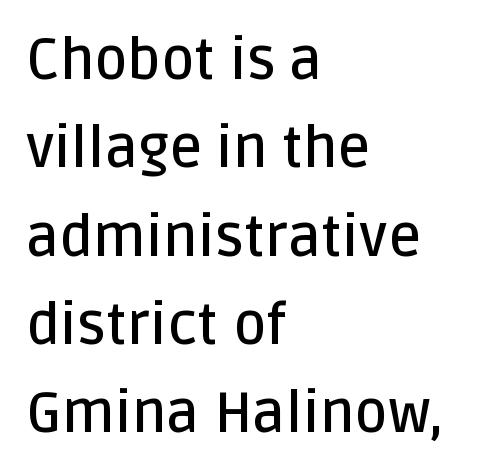
The lines sit at an ordinary, default distance from one another. Notice the strokes are somewhat thickened but not fully heavy: this is a semibold. The rag falls on the right side of this text block. The type family on display is of the sans-serif kind.
